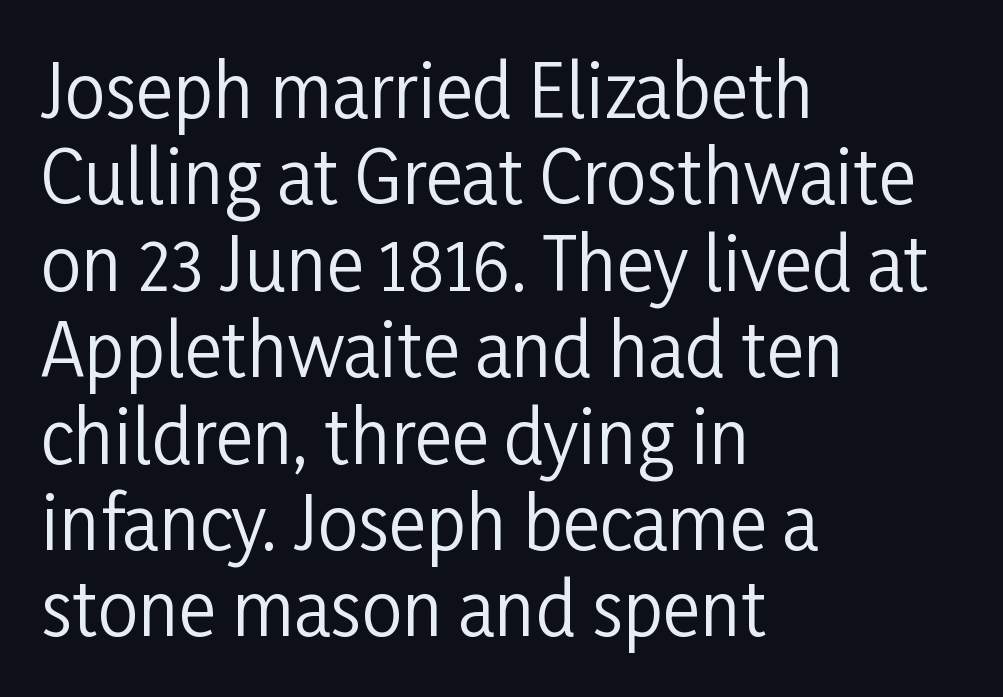
Q: Is the text bold? A: No.
Q: Is the text italic (slanted)? A: No, it is upright.
Q: Is the typeface a serif or a sans-serif typeface? A: Sans-serif.
Q: Is the text underlined? A: No.
Q: How is the paragraph aligned? A: Left-aligned.
Q: Is the spacing between letters normal or unusually wide? A: Normal.
Q: Width (condensed, normal, or wide)? A: Condensed.
Q: Stroke contrast? A: Low.
Q: x-height? A: Medium.
Q: Monospaced? A: No.
